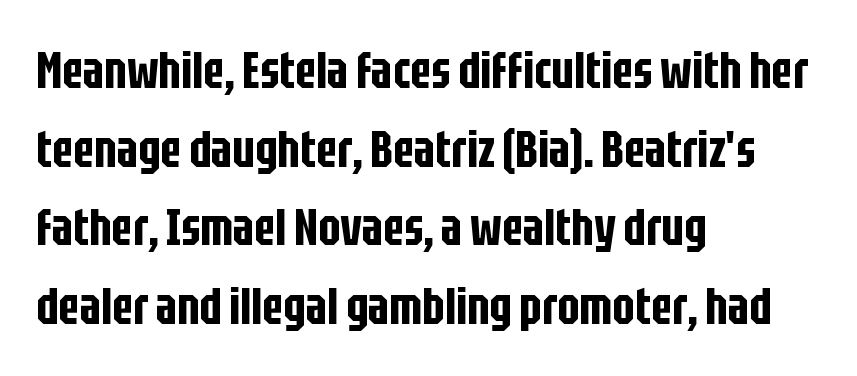
{"serif": "no", "italic": "no", "width": "condensed", "stroke_contrast": "low", "x_height": "large", "monospaced": "no", "underline": "no", "align": "left", "line_spacing": "normal", "line_spacing_ratio": 1.51, "letter_spacing": "normal", "letter_spacing_em": 0.0, "glyph_px": 52}
